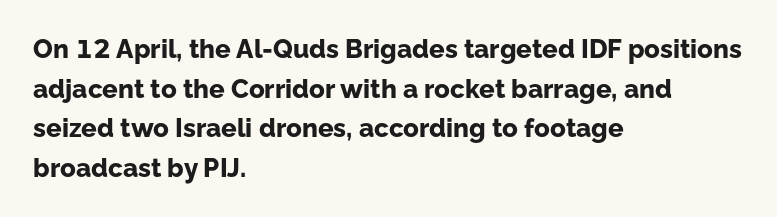
Q: Is the text bold? A: Yes.
Q: Is the text italic (slanted)? A: No, it is upright.
Q: Is the text underlined? A: No.
Q: How is the paragraph aligned? A: Left-aligned.
Q: Is the spacing between letters normal or unusually wide? A: Normal.
Q: Is the spacing between lines tight, normal or loose? A: Normal.
